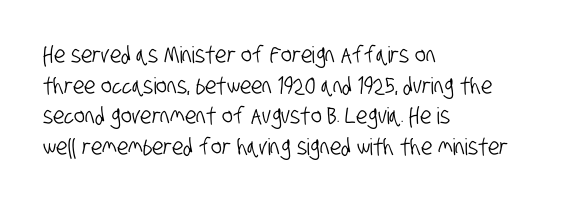
The image shows 23 px text type; set left-aligned, normal line spacing (1.33x), normal letter spacing, not underlined.
